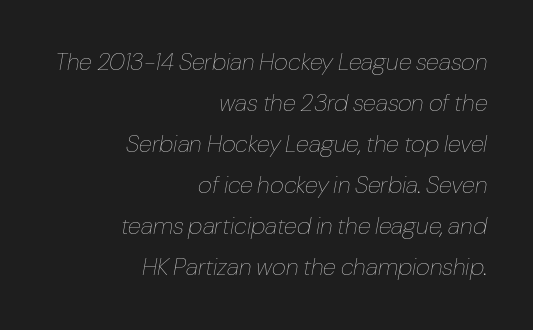
{"italic": "yes", "lean": "right", "slant_degrees": 10, "bold": "no", "underline": "no", "align": "right", "line_spacing_ratio": 1.71, "letter_spacing": "normal", "letter_spacing_em": 0.0, "glyph_px": 24}
